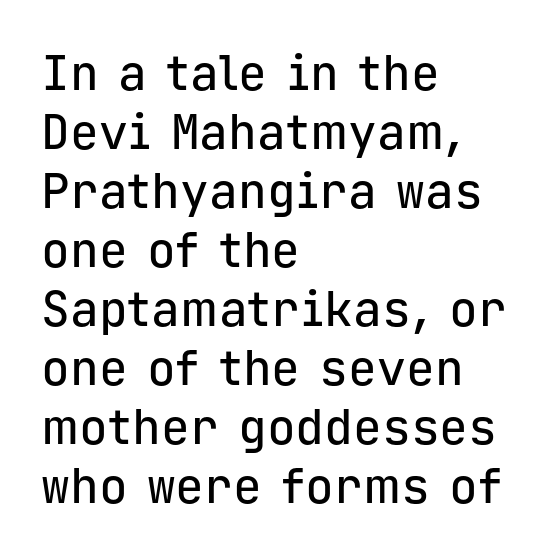
The image shows 48 px sans-serif type, upright, monospaced; set left-aligned, line spacing 1.23x, normal letter spacing, not underlined; low stroke contrast and a medium x-height.
